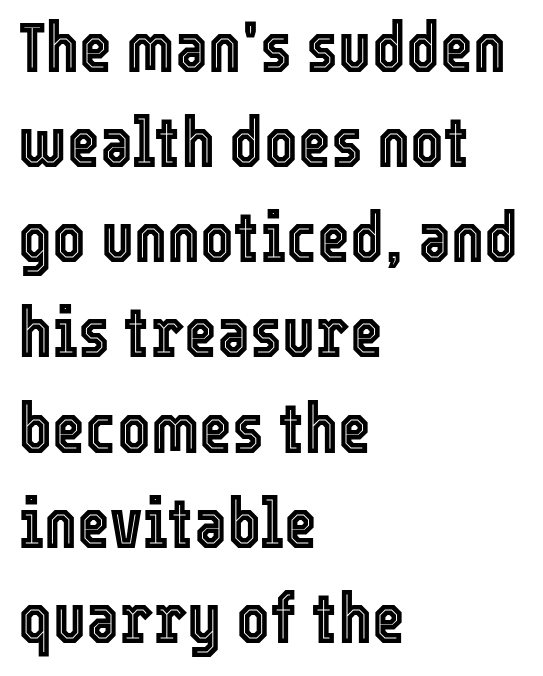
{"italic": "no", "width": "condensed", "x_height": "medium", "monospaced": "no", "underline": "no", "align": "left", "line_spacing": "normal", "line_spacing_ratio": 1.34, "letter_spacing": "normal", "letter_spacing_em": 0.0, "glyph_px": 71}
